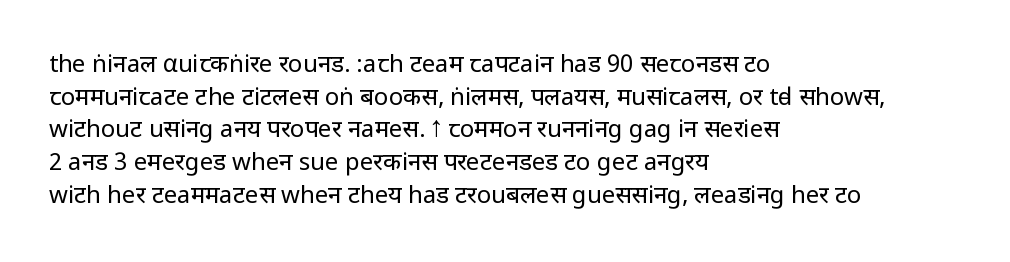
The image shows 24 px text type, upright; set left-aligned, normal line spacing (1.36x), normal letter spacing, not underlined.
